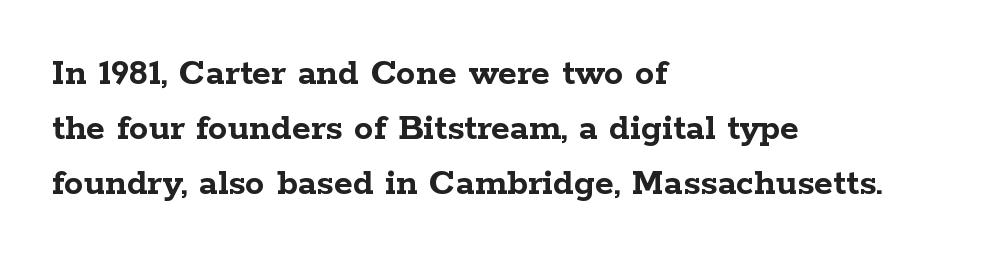
{"serif": "yes", "italic": "no", "bold": "yes", "weight": "semibold", "width": "wide", "stroke_contrast": "low", "x_height": "medium", "monospaced": "no", "underline": "no", "align": "left", "line_spacing": "normal", "line_spacing_ratio": 1.41, "letter_spacing": "normal", "letter_spacing_em": 0.0, "glyph_px": 39}
